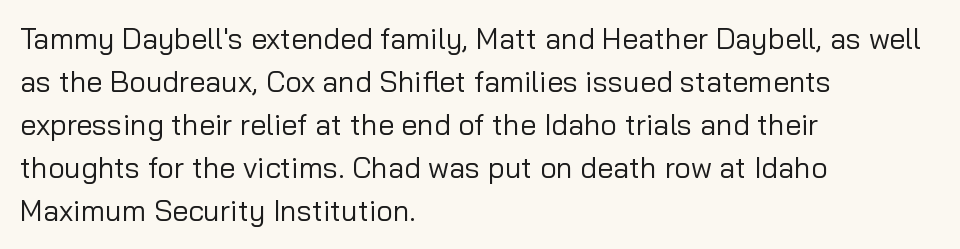
The image shows 29 px regular-weight sans-serif type, upright; set left-aligned, normal line spacing (1.48x), normal letter spacing, not underlined; low stroke contrast and a medium x-height.
